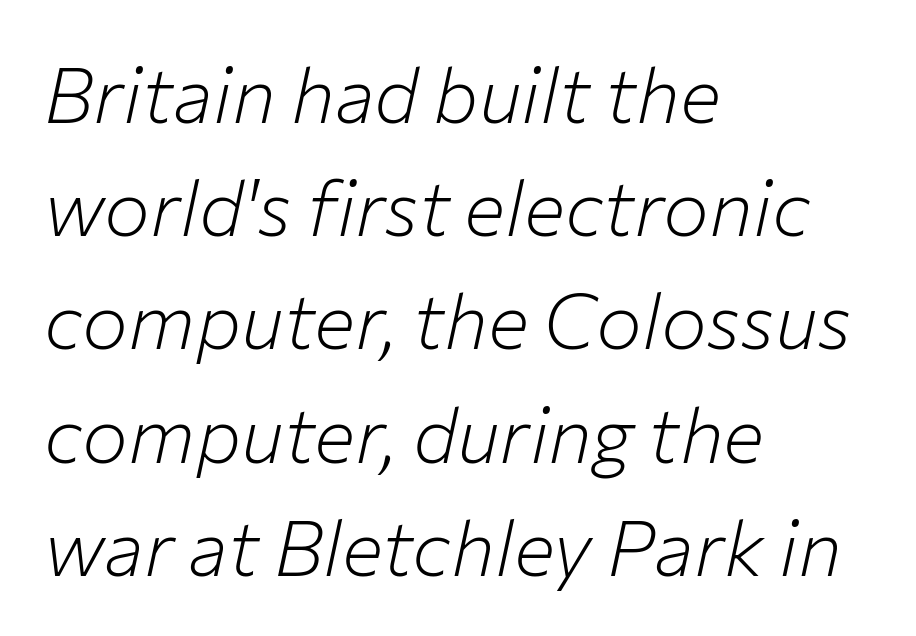
Students, observe: this is what conventionally led text looks like. Inter-character spacing is left at the font's built-in metrics. No extra ink here — the face is not bold. Character widths vary here, with narrow letters taking less room than wide ones. Glance below the letters and you will spot only blank space. Quick note: italic.
